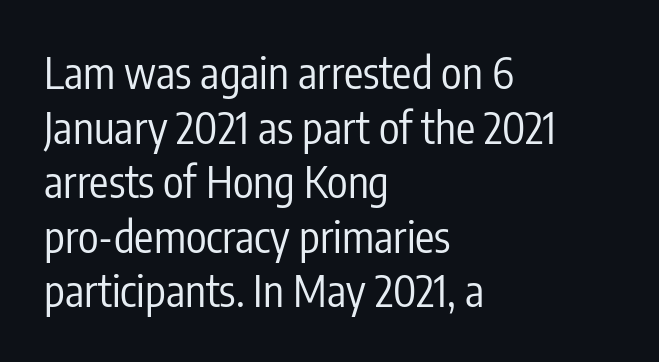
{"serif": "no", "italic": "no", "bold": "no", "weight": "regular", "width": "condensed", "stroke_contrast": "low", "x_height": "medium", "monospaced": "no", "underline": "no", "align": "left", "line_spacing": "normal", "line_spacing_ratio": 1.27, "letter_spacing": "normal", "letter_spacing_em": 0.0, "glyph_px": 43}
